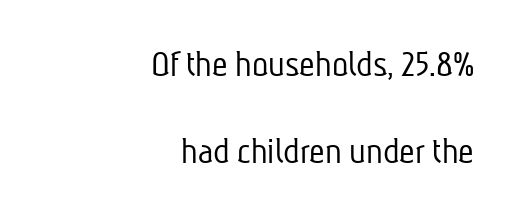
Q: Is the text bold? A: No.
Q: Is the typeface a serif or a sans-serif typeface? A: Sans-serif.
Q: Is the text underlined? A: No.
Q: How is the paragraph aligned? A: Right-aligned.
Q: Is the spacing between letters normal or unusually wide? A: Normal.
Q: Is the spacing between lines tight, normal or loose? A: Loose.
Q: Width (condensed, normal, or wide)? A: Condensed.
Q: Stroke contrast? A: Low.
Q: x-height? A: Medium.
Q: Monospaced? A: No.
